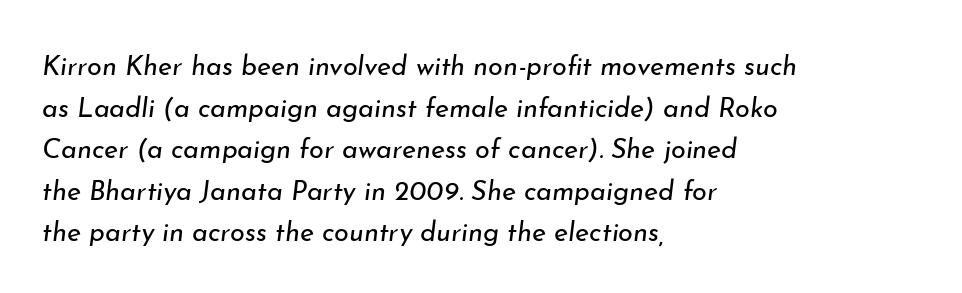
The characters are drawn with everyday or finer stroke widths. Check the space under the baseline: it is left empty. Each new line begins a customary step beneath the previous one. The lettering tilts uniformly, giving the passage an italic look. The type is set solid horizontally, with unmodified tracking.
